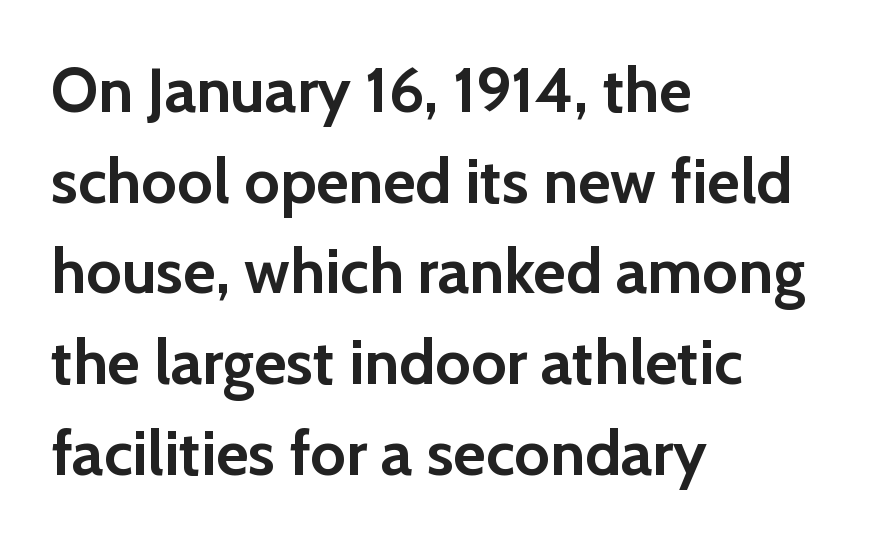
Q: Is the text bold? A: Yes.
Q: Is the text italic (slanted)? A: No, it is upright.
Q: Is the typeface a serif or a sans-serif typeface? A: Sans-serif.
Q: Is the text underlined? A: No.
Q: How is the paragraph aligned? A: Left-aligned.
Q: Is the spacing between letters normal or unusually wide? A: Normal.
Q: Is the spacing between lines tight, normal or loose? A: Normal.
Q: Width (condensed, normal, or wide)? A: Normal.
Q: Stroke contrast? A: Low.
Q: x-height? A: Medium.
Q: Monospaced? A: No.
